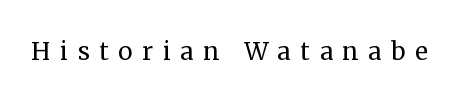
The weight would be labelled regular, book, light, or lighter still. Posture: upright roman. The face used here is proportionally spaced, like ordinary book or web type. Unmarked baselines from the first word to the last. The gaps between neighbouring characters are conspicuously large.
